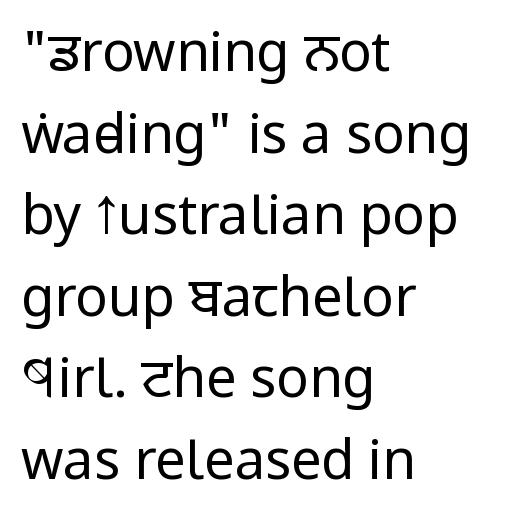
The image shows 54 px regular-weight, condensed sans-serif type, upright; set left-aligned, normal line spacing (1.51x), normal letter spacing, not underlined; low stroke contrast and a large x-height.
